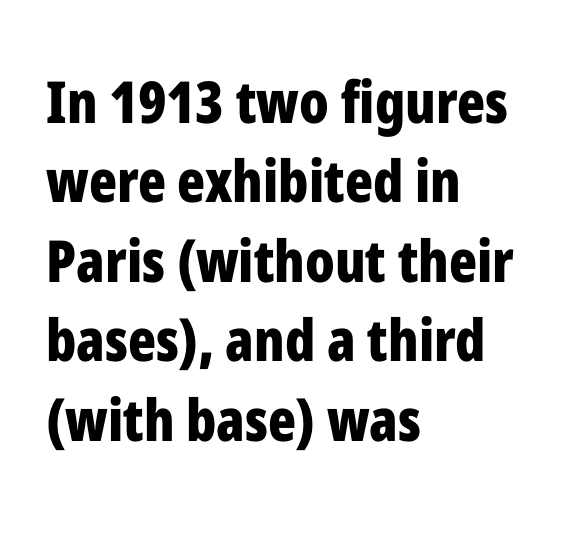
In terms of letterspacing, this is plain default setting. Weight: bold. Each letter keeps its own natural width here, so spacing adapts to shape. Reading down the block, your eye returns to a fixed left position each line. The type family on display is of the sans-serif kind. A clean baseline with only descenders dipping below it.
